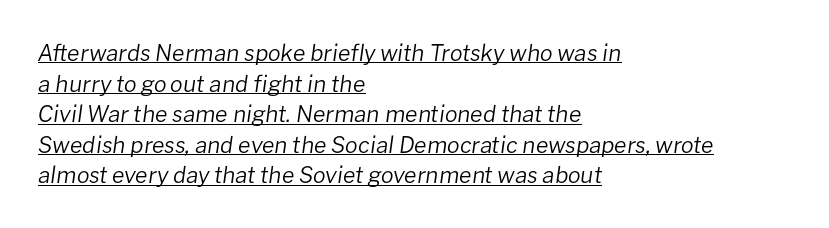
{"italic": "yes", "lean": "right", "slant_degrees": 8, "bold": "no", "underline": "yes", "align": "left", "line_spacing": "normal", "line_spacing_ratio": 1.33, "letter_spacing": "normal", "letter_spacing_em": 0.0, "glyph_px": 23}
